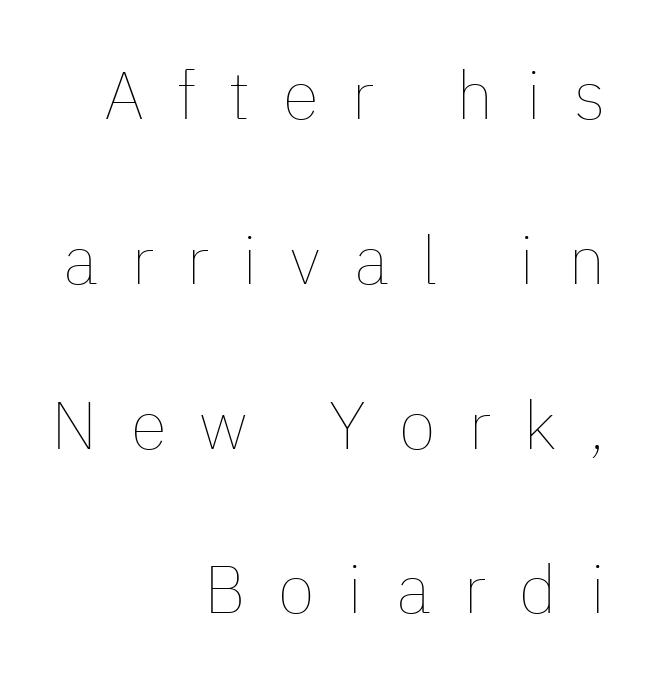
Q: Is the text bold? A: No.
Q: Is the text italic (slanted)? A: No, it is upright.
Q: Is the text underlined? A: No.
Q: How is the paragraph aligned? A: Right-aligned.
Q: Is the spacing between letters normal or unusually wide? A: Unusually wide.
Q: Is the spacing between lines tight, normal or loose? A: Loose.
Q: Width (condensed, normal, or wide)? A: Normal.
Q: Stroke contrast? A: Low.
Q: x-height? A: Medium.
Q: Monospaced? A: No.
